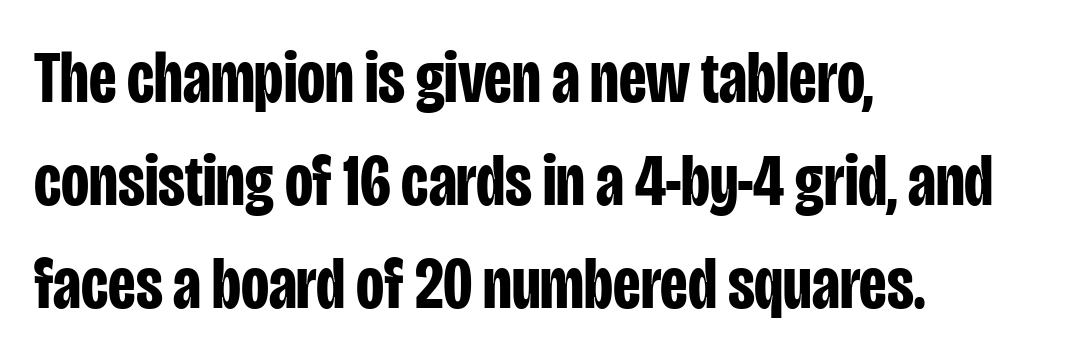
The image shows 73 px bold, condensed sans-serif type, upright; set left-aligned, normal line spacing (1.41x), normal letter spacing, not underlined; low stroke contrast and a large x-height.
